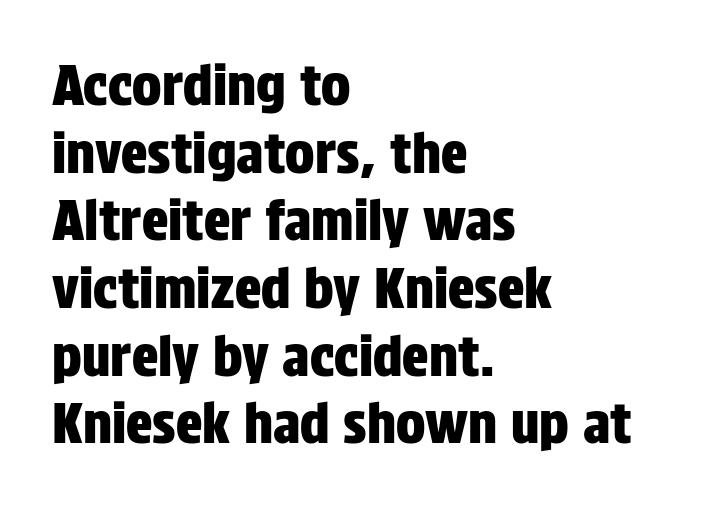
{"serif": "no", "italic": "no", "width": "condensed", "stroke_contrast": "low", "x_height": "large", "monospaced": "no", "underline": "no", "align": "left", "line_spacing_ratio": 1.23, "letter_spacing": "normal", "letter_spacing_em": 0.0, "glyph_px": 55}
